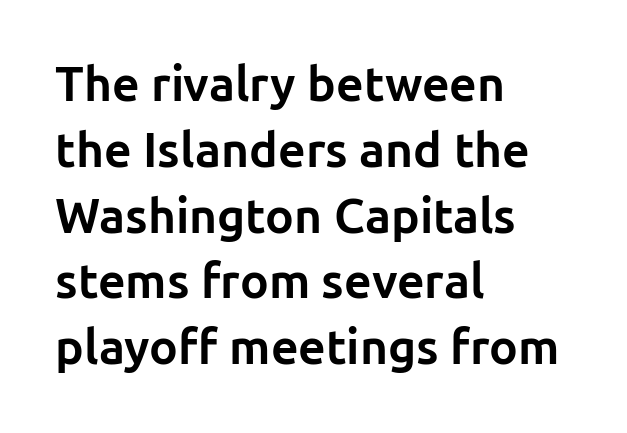
The image shows 48 px bold sans-serif type, upright; set left-aligned, normal line spacing (1.37x), normal letter spacing, not underlined; low stroke contrast and a medium x-height.
